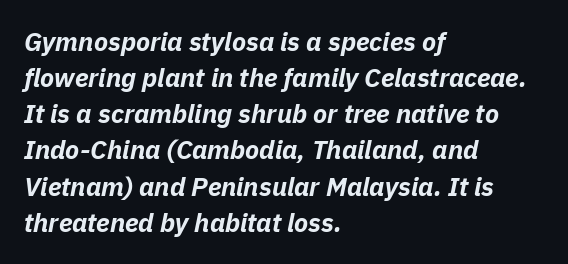
The image shows 26 px bold type, italic (leaning right); set left-aligned, normal line spacing (1.39x), normal letter spacing, not underlined.
